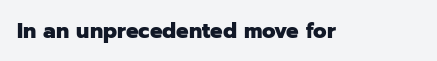
Q: Is the text bold? A: Yes.
Q: Is the text italic (slanted)? A: No, it is upright.
Q: Is the text underlined? A: No.
Q: Is the spacing between letters normal or unusually wide? A: Normal.
